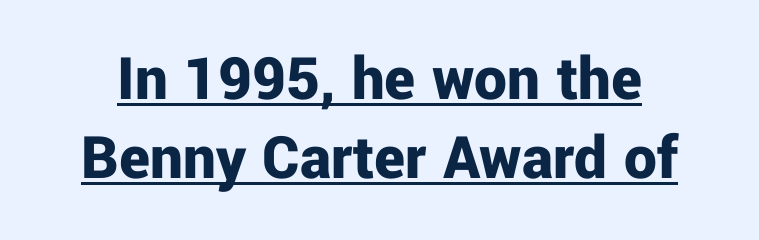
Q: Is the text bold? A: Yes.
Q: Is the text italic (slanted)? A: No, it is upright.
Q: Is the typeface a serif or a sans-serif typeface? A: Sans-serif.
Q: Is the text underlined? A: Yes.
Q: Is the spacing between letters normal or unusually wide? A: Normal.
Q: Width (condensed, normal, or wide)? A: Normal.
Q: Stroke contrast? A: Low.
Q: x-height? A: Medium.
Q: Monospaced? A: No.
